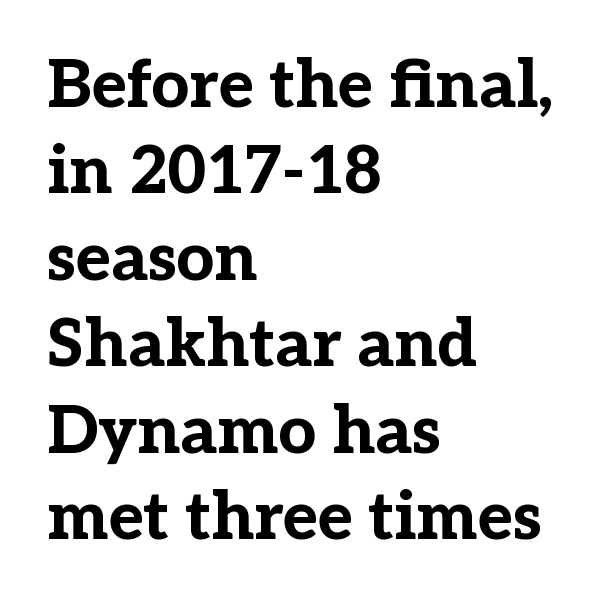
The image shows 66 px bold serif type, upright; set left-aligned, normal line spacing (1.31x), normal letter spacing, not underlined; low stroke contrast and a medium x-height.
